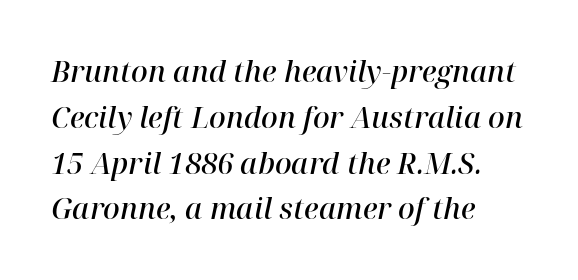
{"serif": "yes", "italic": "yes", "lean": "right", "slant_degrees": 12, "bold": "semi", "weight": "semibold", "width": "normal", "stroke_contrast": "high", "x_height": "medium", "monospaced": "no", "underline": "no", "align": "left", "line_spacing": "normal", "line_spacing_ratio": 1.58, "letter_spacing": "normal", "letter_spacing_em": 0.0, "glyph_px": 29}
